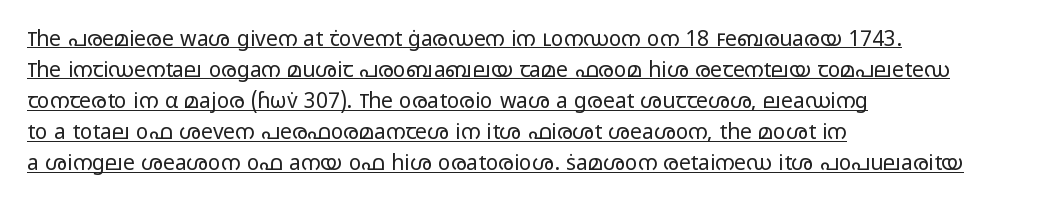
Q: Is the text bold? A: No.
Q: Is the text italic (slanted)? A: No, it is upright.
Q: Is the text underlined? A: Yes.
Q: How is the paragraph aligned? A: Left-aligned.
Q: Is the spacing between letters normal or unusually wide? A: Normal.
Q: Is the spacing between lines tight, normal or loose? A: Normal.
